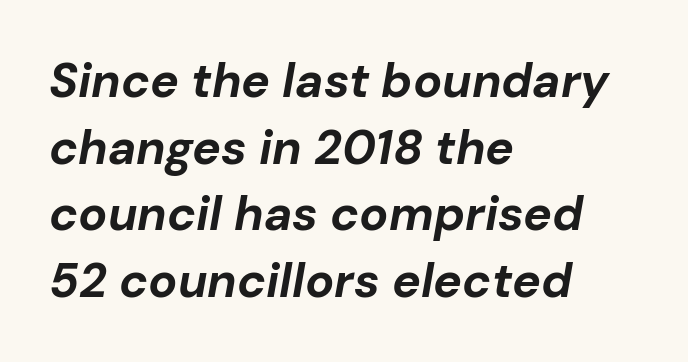
Q: Is the text bold? A: Yes.
Q: Is the text italic (slanted)? A: Yes, it leans right by about 10 degrees.
Q: Is the text underlined? A: No.
Q: How is the paragraph aligned? A: Left-aligned.
Q: Is the spacing between letters normal or unusually wide? A: Normal.
Q: Is the spacing between lines tight, normal or loose? A: Normal.
Q: Width (condensed, normal, or wide)? A: Normal.
Q: Stroke contrast? A: Low.
Q: x-height? A: Medium.
Q: Monospaced? A: No.
